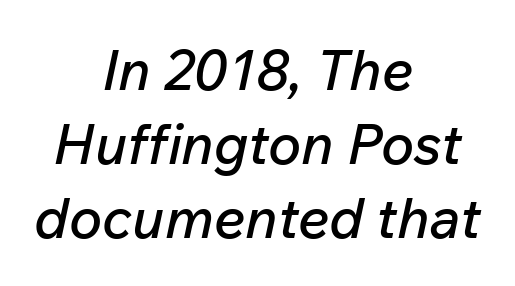
{"italic": "yes", "lean": "right", "slant_degrees": 12, "width": "normal", "stroke_contrast": "low", "x_height": "medium", "monospaced": "no", "underline": "no", "align": "center", "line_spacing": "normal", "line_spacing_ratio": 1.32, "letter_spacing": "normal", "letter_spacing_em": 0.0, "glyph_px": 56}
